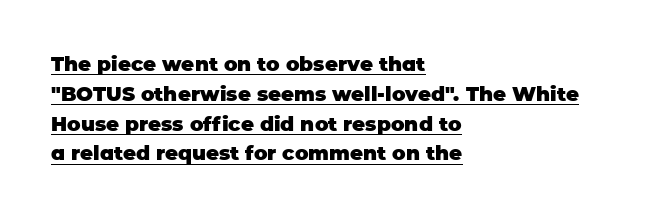
The image shows 20 px bold type, upright; set left-aligned, normal line spacing (1.49x), normal letter spacing, underlined.
